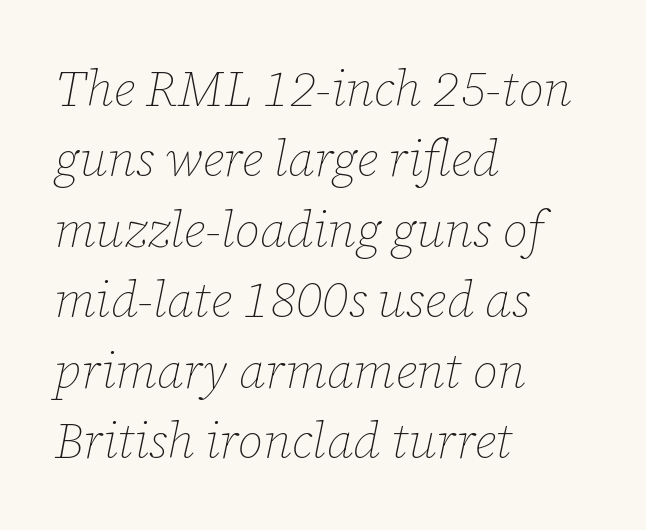
The ragged edge is on the right, which tells us the setting is flush left. These lines are rendered in a variable-pitch font. The whole block is typeset with a tilt. Horizontal bands of white between lines are of average thickness. The specimen omits any rule beneath the text block's lines. Each stroke keeps to a modest, everyday thickness or less.
